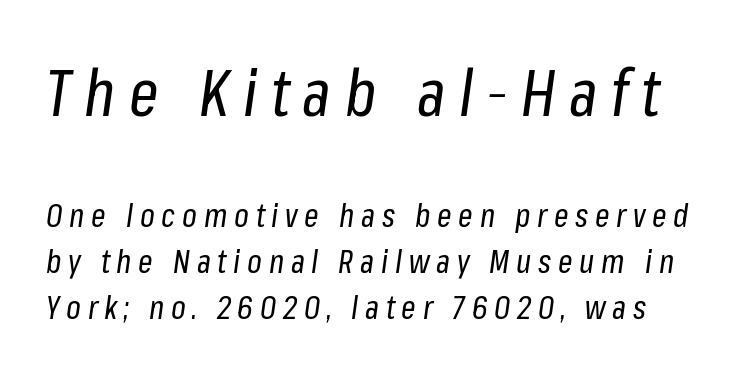
{"italic": "yes", "lean": "right", "slant_degrees": 8, "bold": "no", "weight": "regular", "width": "condensed", "stroke_contrast": "low", "x_height": "medium", "monospaced": "no", "underline": "no", "line_spacing": "normal", "line_spacing_ratio": 1.44, "letter_spacing": "wide", "letter_spacing_em": 0.21, "larger_block": "first", "size_ratio": 2.03, "glyph_px": 65}
